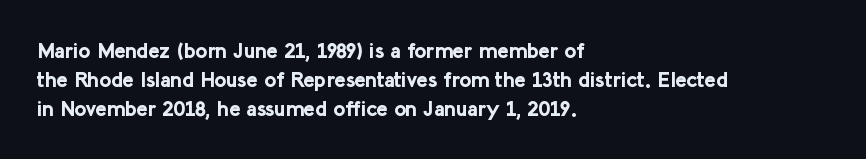
The image shows 21 px bold type, upright; set left-aligned, normal line spacing (1.39x), normal letter spacing, not underlined.
